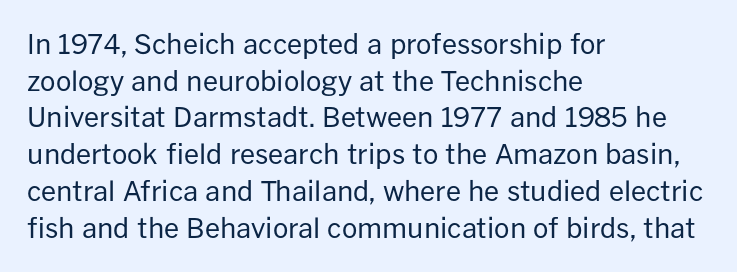
Reading down the block, your eye returns to a fixed left position each line. Do the letters lean? They stand straight. The strip under each line holds only bare page. Bold? No — there's no thickening of the strokes. Line spacing here is normal. Glyph-to-glyph distance matches everyday printed text.
